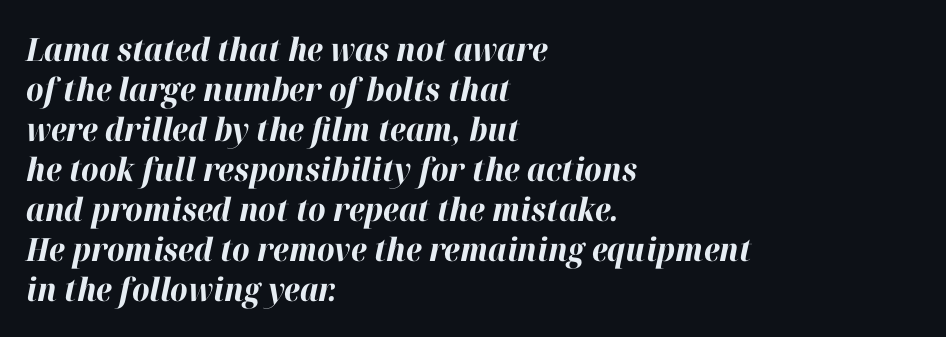
{"italic": "yes", "lean": "right", "slant_degrees": 12, "bold": "yes", "weight": "bold", "width": "normal", "stroke_contrast": "high", "x_height": "medium", "monospaced": "no", "underline": "no", "align": "left", "line_spacing": "normal", "line_spacing_ratio": 1.25, "letter_spacing": "normal", "letter_spacing_em": 0.0, "glyph_px": 32}
